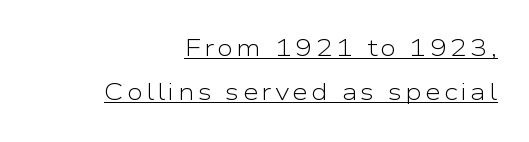
Alignment: flush right. Counters stay open thanks to moderate or lighter strokes. The leading is generous, giving the passage an open texture. Each line of the rendering has a horizontal stroke beneath the glyphs. Vertical strokes here are truly vertical.
